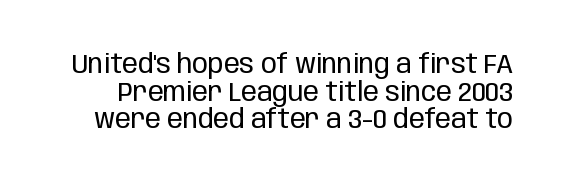
Q: Is the text bold? A: No.
Q: Is the text italic (slanted)? A: No, it is upright.
Q: Is the text underlined? A: No.
Q: Is the spacing between letters normal or unusually wide? A: Normal.
Q: Is the spacing between lines tight, normal or loose? A: Tight.
